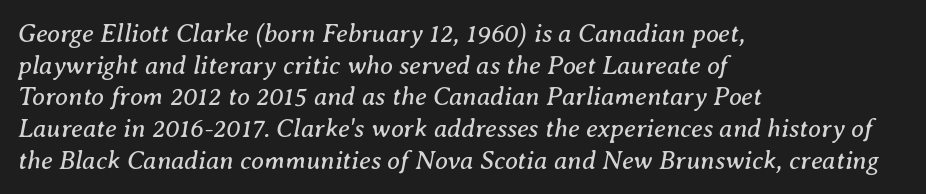
Q: Is the text bold? A: No.
Q: Is the text italic (slanted)? A: Yes, it leans right by about 8 degrees.
Q: Is the text underlined? A: No.
Q: How is the paragraph aligned? A: Left-aligned.
Q: Is the spacing between letters normal or unusually wide? A: Normal.
